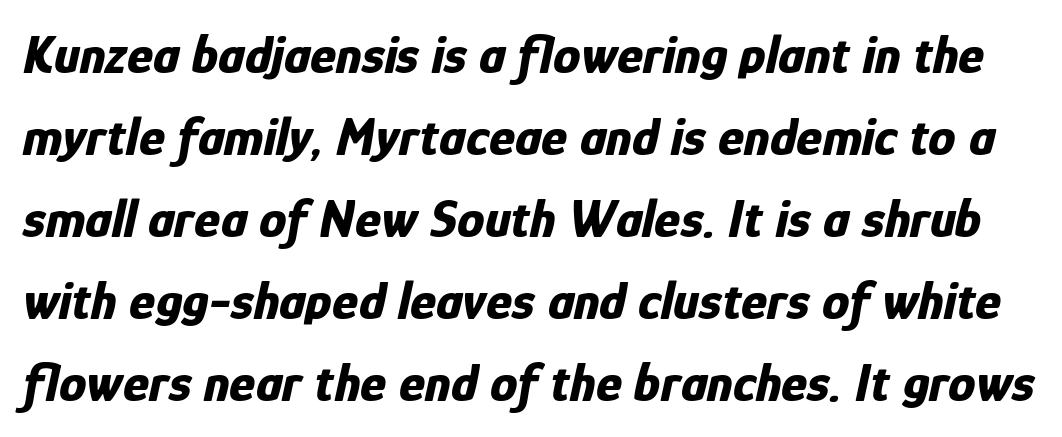
The image shows 55 px bold, condensed type, italic (leaning right); set normal line spacing (1.49x), normal letter spacing, not underlined; low stroke contrast and a medium x-height.
